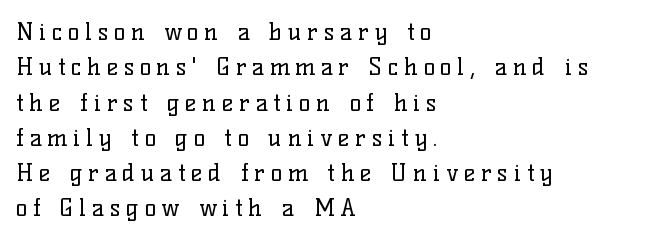
Stems and bowls with no extra thickness — not bold. Compared with a centered layout, this one pins lines to the left instead. The tracking reads as deliberately expanded to a designer's eye. What's the leading like? Ordinary, nothing unusual. The axis of the letterforms is exactly vertical. Descenders are the only things crossing below the line.
